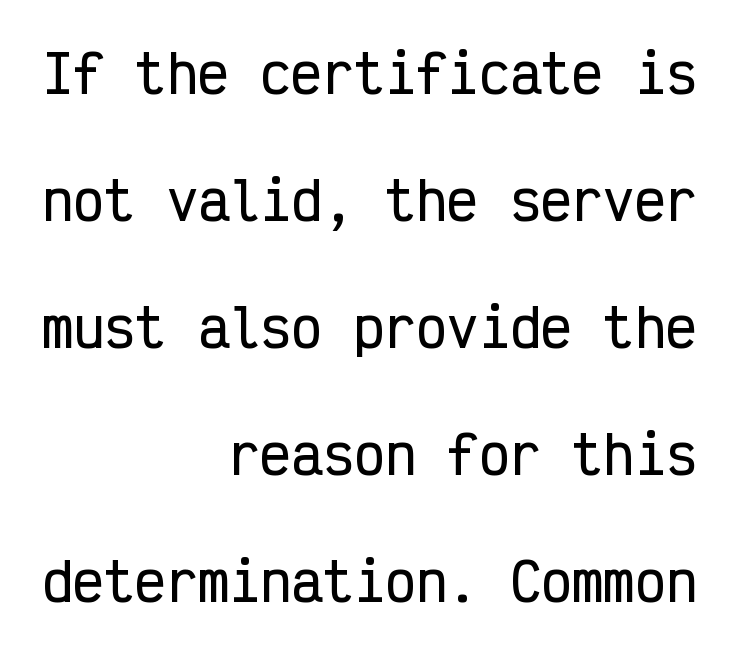
The passage shown is not underscored anywhere. The setting favours the right margin, as signatures and pull-quotes sometimes do. Does the lettering tilt? It doesn't — this is upright. This rendering employs a face without finishing strokes, i.e., a sans-serif.
